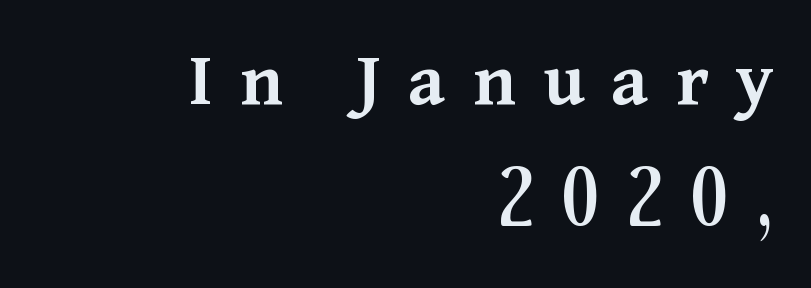
Q: Is the text bold? A: Semi-bold.
Q: Is the text italic (slanted)? A: No, it is upright.
Q: Is the typeface a serif or a sans-serif typeface? A: Serif.
Q: Is the text underlined? A: No.
Q: How is the paragraph aligned? A: Right-aligned.
Q: Is the spacing between letters normal or unusually wide? A: Unusually wide.
Q: Is the spacing between lines tight, normal or loose? A: Normal.
Q: Width (condensed, normal, or wide)? A: Normal.
Q: Stroke contrast? A: Medium.
Q: x-height? A: Medium.
Q: Monospaced? A: No.
